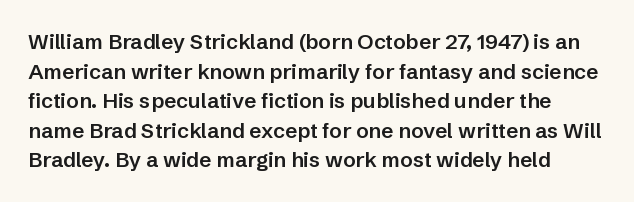
{"italic": "no", "bold": "semi", "underline": "no", "line_spacing": "normal", "line_spacing_ratio": 1.41, "letter_spacing": "normal", "letter_spacing_em": 0.0, "glyph_px": 21}
